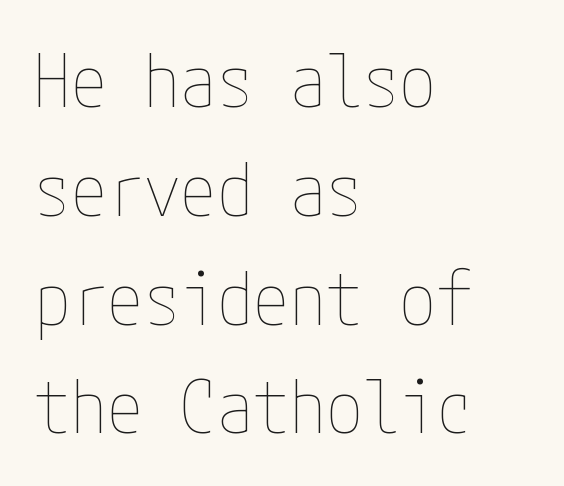
Here the glyphs are tracked normally, forming tight word shapes. Typeset ragged right — the left edge is the straight one. How would I describe the line gaps? Plain and ordinary. Has an underline been added? It has not. These lines were composed using upright roman letters. The typeface has the unassuming heft of standard copy or less.
